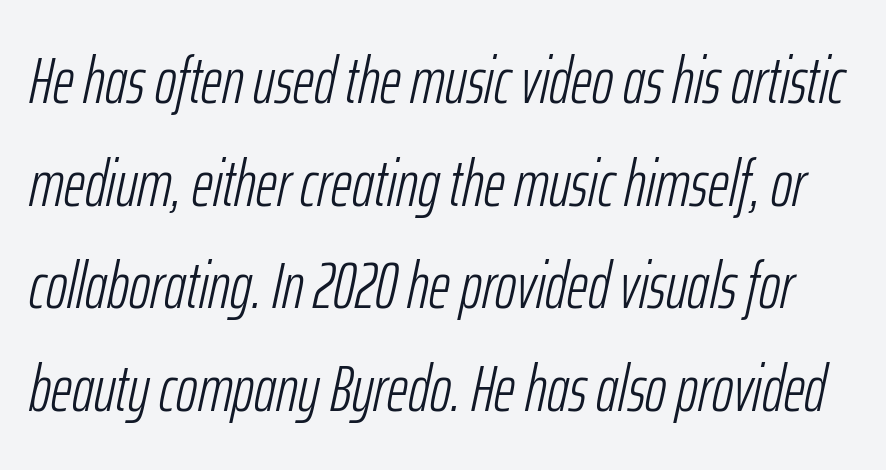
Character widths vary here, with narrow letters taking less room than wide ones. Heft: none added — not bold. Does the leading feel generous? No, just average. In terms of letterspacing, this is plain default setting. There's an unmistakable incline to the writing here. The zone under the glyphs is completely vacant.
